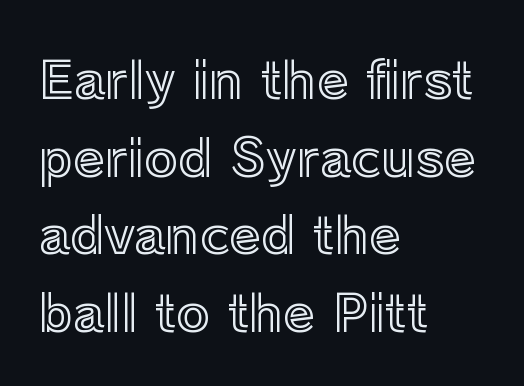
Q: Is the text italic (slanted)? A: No, it is upright.
Q: Is the text underlined? A: No.
Q: How is the paragraph aligned? A: Left-aligned.
Q: Is the spacing between letters normal or unusually wide? A: Normal.
Q: Is the spacing between lines tight, normal or loose? A: Normal.
Q: Width (condensed, normal, or wide)? A: Normal.
Q: x-height? A: Medium.
Q: Monospaced? A: No.
